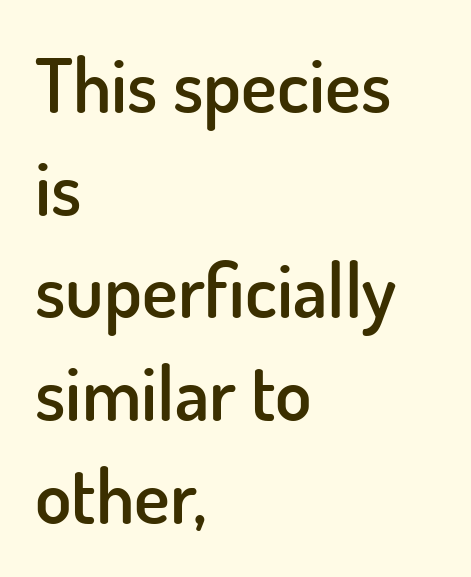
{"serif": "no", "italic": "no", "bold": "semi", "weight": "semibold", "width": "normal", "stroke_contrast": "low", "x_height": "small", "monospaced": "no", "underline": "no", "align": "left", "line_spacing": "normal", "line_spacing_ratio": 1.37, "letter_spacing": "normal", "letter_spacing_em": 0.0, "glyph_px": 75}
